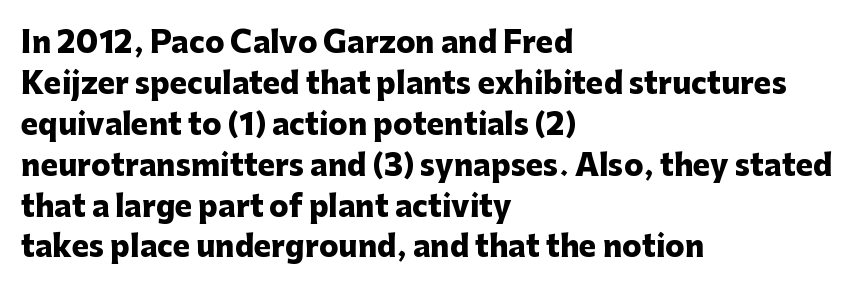
Each letter keeps its own natural width here, so spacing adapts to shape. Bare-footed words on every line. The rendering keeps characters at their native spacing. Is the block centered? No — it sits flush against the left margin.
